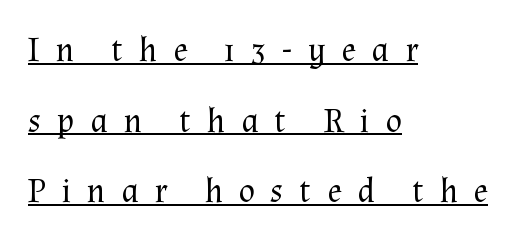
The image shows 34 px regular-weight type, upright; set left-aligned, loose line spacing (2.08x), unusually wide letter spacing (+0.46 em), underlined; medium stroke contrast and a medium x-height.
